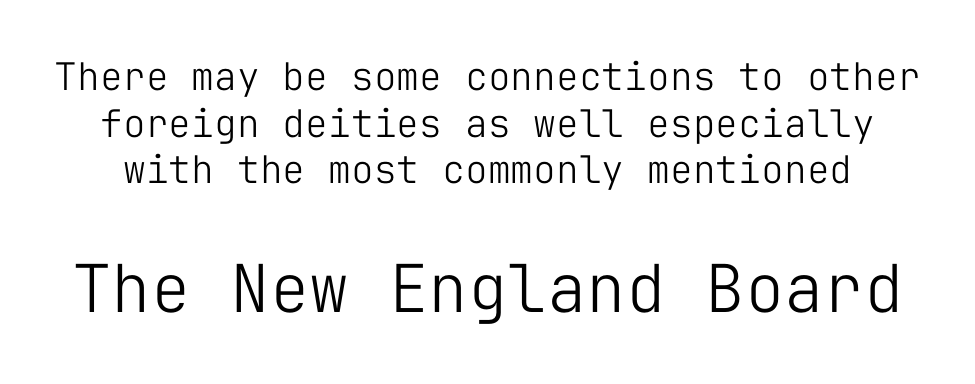
The image shows 66 px light sans-serif type, upright, monospaced; set line spacing 1.23x, normal letter spacing, not underlined; the second (bottom) block is 1.74x larger; low stroke contrast and a medium x-height.
